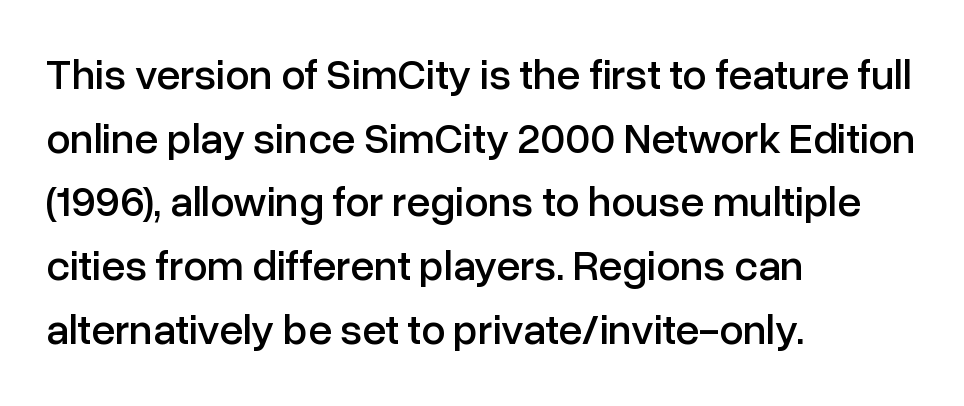
{"serif": "no", "italic": "no", "width": "normal", "stroke_contrast": "low", "x_height": "medium", "monospaced": "no", "underline": "no", "align": "left", "line_spacing": "normal", "line_spacing_ratio": 1.48, "letter_spacing": "normal", "letter_spacing_em": 0.0, "glyph_px": 43}
